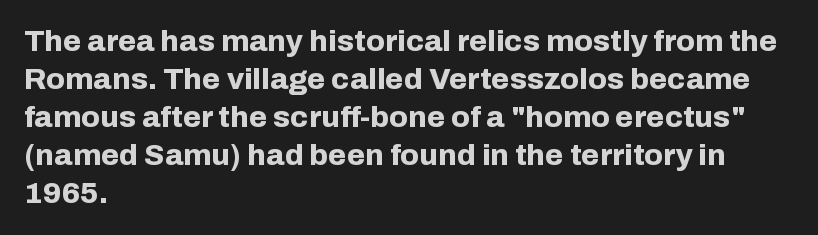
Q: Is the text bold? A: Yes.
Q: Is the text italic (slanted)? A: No, it is upright.
Q: Is the typeface a serif or a sans-serif typeface? A: Sans-serif.
Q: Is the text underlined? A: No.
Q: How is the paragraph aligned? A: Left-aligned.
Q: Is the spacing between letters normal or unusually wide? A: Normal.
Q: Is the spacing between lines tight, normal or loose? A: Normal.
Q: Width (condensed, normal, or wide)? A: Normal.
Q: Stroke contrast? A: Low.
Q: x-height? A: Medium.
Q: Monospaced? A: No.
